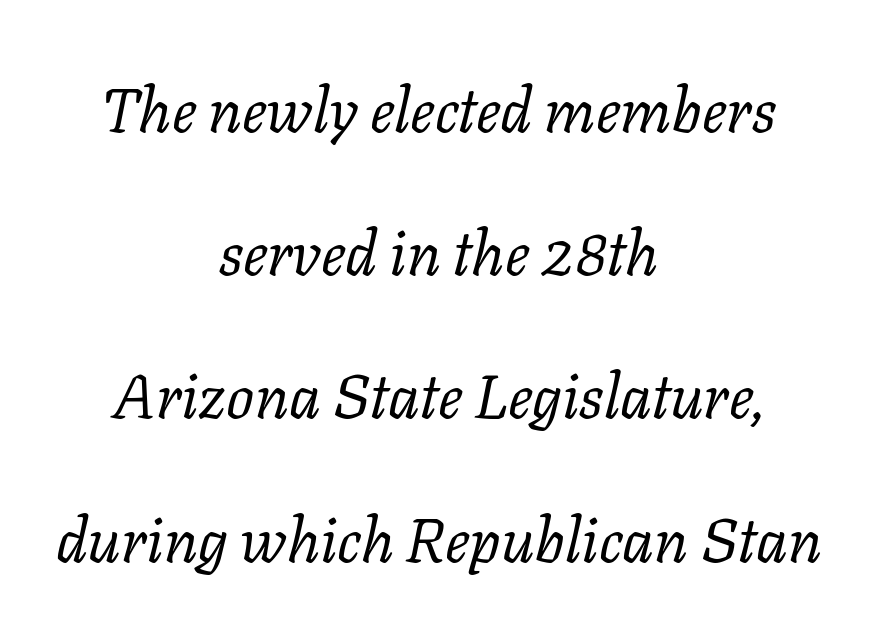
The image shows 62 px regular-weight serif type, italic (leaning right); set centered, loose line spacing (2.31x), normal letter spacing, not underlined; low stroke contrast and a medium x-height.
